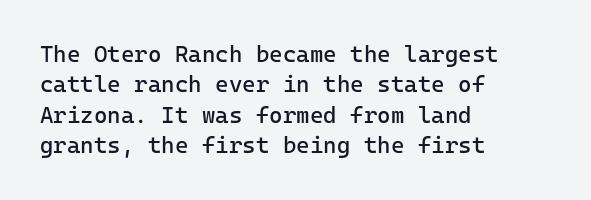
{"italic": "no", "bold": "no", "underline": "no", "align": "left", "line_spacing": "normal", "line_spacing_ratio": 1.32, "letter_spacing": "normal", "letter_spacing_em": 0.0, "glyph_px": 23}
